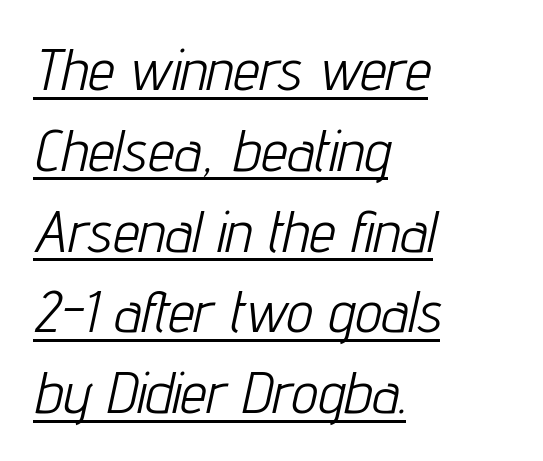
{"italic": "yes", "lean": "right", "slant_degrees": 12, "bold": "no", "weight": "light", "width": "condensed", "stroke_contrast": "low", "x_height": "medium", "monospaced": "no", "underline": "yes", "align": "left", "line_spacing": "normal", "line_spacing_ratio": 1.37, "letter_spacing": "normal", "letter_spacing_em": 0.0, "glyph_px": 59}
